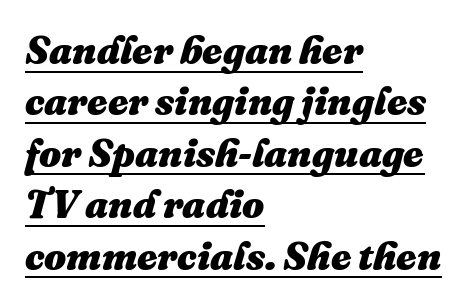
The letters advance in unequal steps, a hallmark of proportional type. This is oblique type, the kind used for emphasis or titles. Quick note: interline space is typical. Letter spacing: default.
